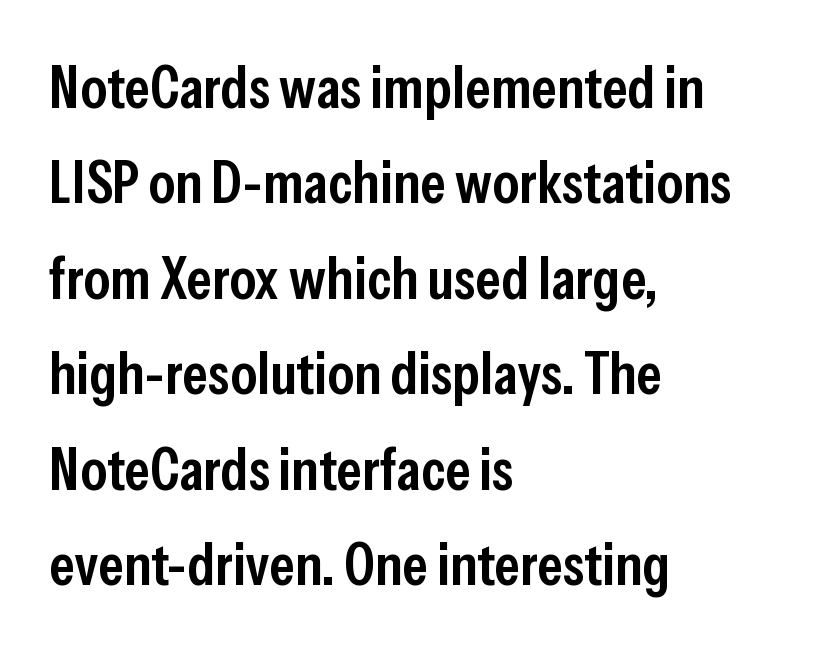
{"serif": "no", "italic": "no", "bold": "semi", "weight": "semibold", "width": "condensed", "stroke_contrast": "low", "x_height": "medium", "monospaced": "no", "underline": "no", "align": "left", "line_spacing": "normal", "line_spacing_ratio": 1.59, "letter_spacing": "normal", "letter_spacing_em": 0.0, "glyph_px": 60}
